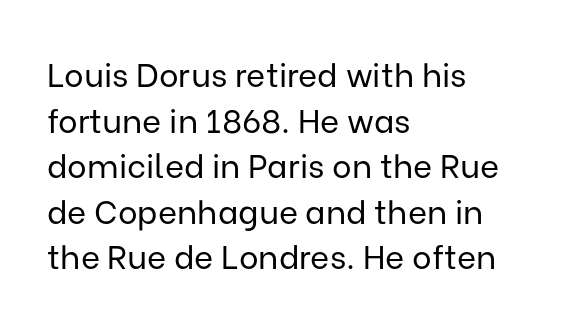
The image shows 33 px regular-weight sans-serif type, upright; set left-aligned, normal line spacing (1.38x), normal letter spacing, not underlined; low stroke contrast and a medium x-height.
